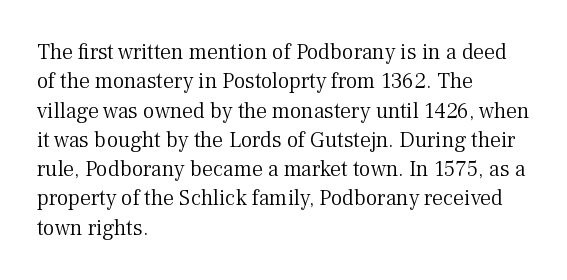
Q: Is the text bold? A: No.
Q: Is the text italic (slanted)? A: No, it is upright.
Q: Is the text underlined? A: No.
Q: How is the paragraph aligned? A: Left-aligned.
Q: Is the spacing between letters normal or unusually wide? A: Normal.
Q: Is the spacing between lines tight, normal or loose? A: Normal.
